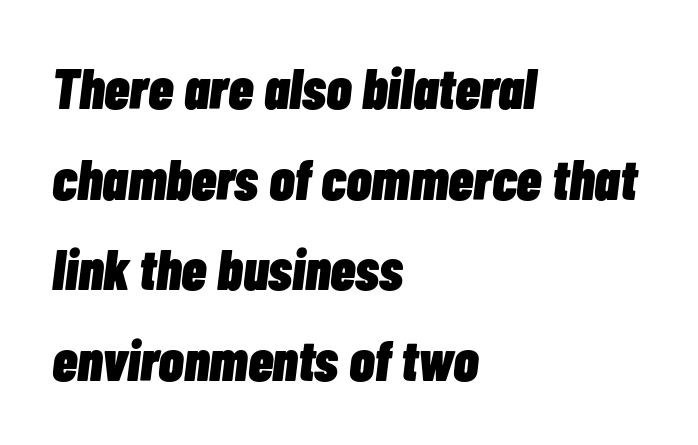
Q: Is the text bold? A: Yes.
Q: Is the text italic (slanted)? A: Yes, it leans right by about 7 degrees.
Q: Is the text underlined? A: No.
Q: How is the paragraph aligned? A: Left-aligned.
Q: Is the spacing between letters normal or unusually wide? A: Normal.
Q: Is the spacing between lines tight, normal or loose? A: Normal.
Q: Width (condensed, normal, or wide)? A: Condensed.
Q: Stroke contrast? A: Low.
Q: x-height? A: Medium.
Q: Monospaced? A: No.
